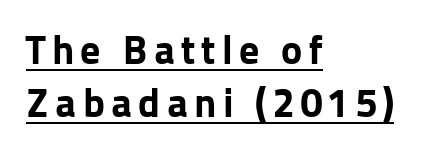
If you drew a line through each stem, it would be perfectly vertical. Letterform terminals end flat and unadorned throughout the passage. Looks like someone drew a line under every word here. In CSS terms this would be text-align: left.
